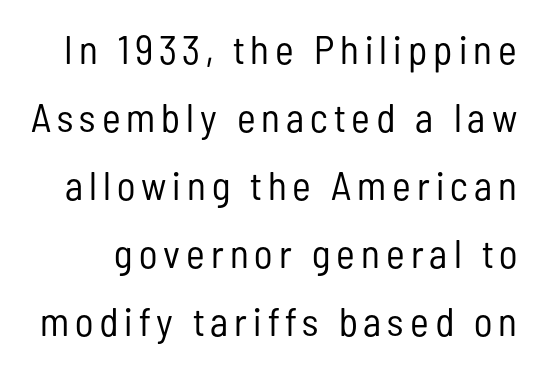
The image shows 40 px regular-weight, condensed sans-serif type, upright; set normal line spacing (1.7x), not underlined; low stroke contrast and a medium x-height.
